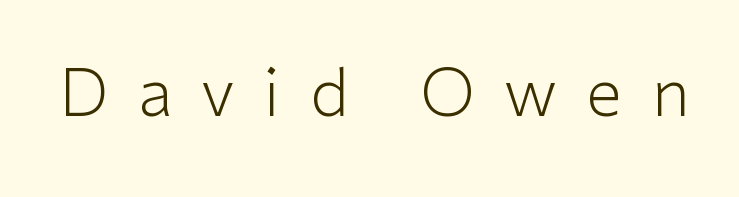
Q: Is the text bold? A: No.
Q: Is the text italic (slanted)? A: No, it is upright.
Q: Is the typeface a serif or a sans-serif typeface? A: Sans-serif.
Q: Is the text underlined? A: No.
Q: Is the spacing between letters normal or unusually wide? A: Unusually wide.
Q: Width (condensed, normal, or wide)? A: Normal.
Q: Stroke contrast? A: Low.
Q: x-height? A: Medium.
Q: Monospaced? A: No.
